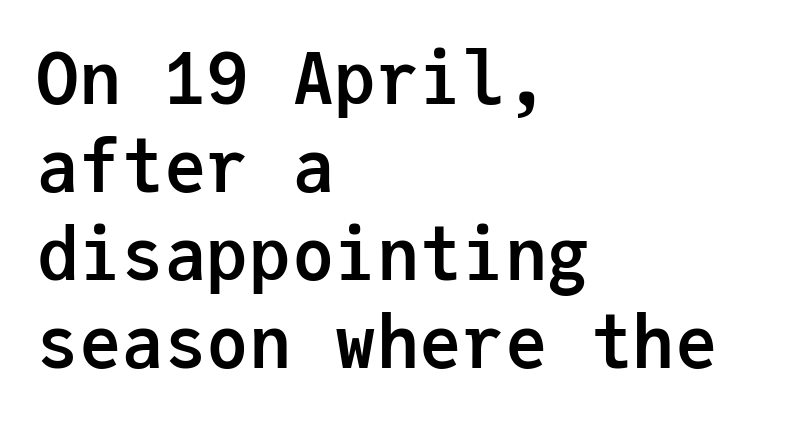
Q: Is the text bold? A: Yes.
Q: Is the text italic (slanted)? A: No, it is upright.
Q: Is the typeface a serif or a sans-serif typeface? A: Sans-serif.
Q: Is the text underlined? A: No.
Q: How is the paragraph aligned? A: Left-aligned.
Q: Is the spacing between letters normal or unusually wide? A: Normal.
Q: Width (condensed, normal, or wide)? A: Normal.
Q: Stroke contrast? A: Low.
Q: x-height? A: Medium.
Q: Monospaced? A: Yes.
